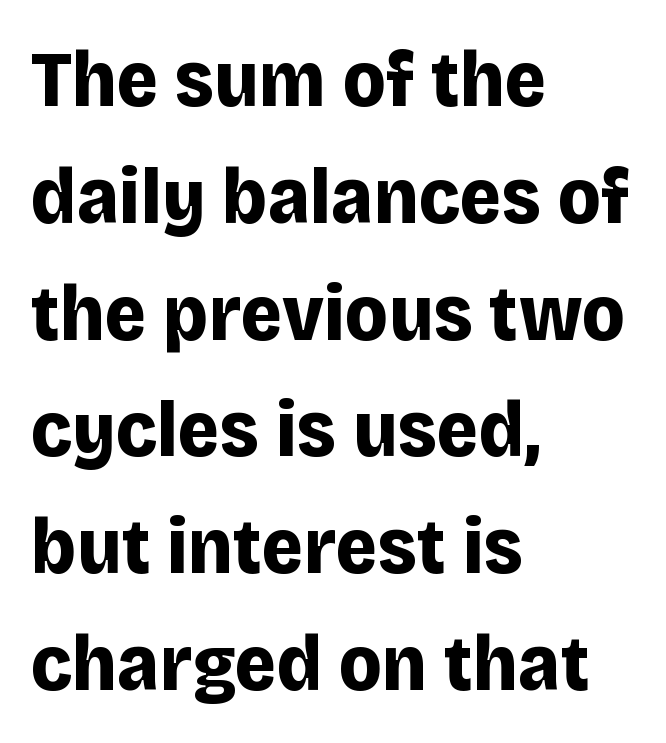
{"serif": "no", "italic": "no", "bold": "yes", "weight": "bold", "width": "normal", "stroke_contrast": "low", "x_height": "large", "monospaced": "no", "underline": "no", "align": "left", "line_spacing": "normal", "line_spacing_ratio": 1.46, "letter_spacing": "normal", "letter_spacing_em": 0.0, "glyph_px": 80}
